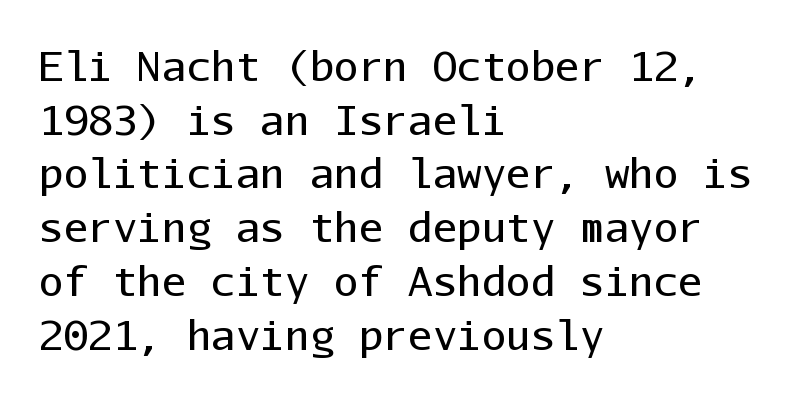
Q: Is the text bold? A: No.
Q: Is the text italic (slanted)? A: No, it is upright.
Q: Is the typeface a serif or a sans-serif typeface? A: Sans-serif.
Q: Is the text underlined? A: No.
Q: How is the paragraph aligned? A: Left-aligned.
Q: Is the spacing between letters normal or unusually wide? A: Normal.
Q: Is the spacing between lines tight, normal or loose? A: Normal.
Q: Width (condensed, normal, or wide)? A: Normal.
Q: Stroke contrast? A: Low.
Q: x-height? A: Medium.
Q: Monospaced? A: Yes.
